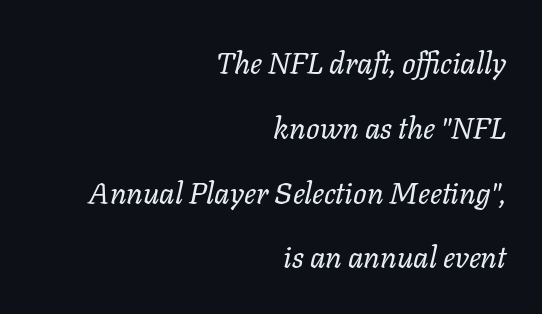
{"italic": "yes", "lean": "right", "slant_degrees": 11, "bold": "no", "weight": "regular", "width": "normal", "stroke_contrast": "low", "x_height": "medium", "monospaced": "no", "underline": "no", "align": "right", "line_spacing": "loose", "line_spacing_ratio": 2.16, "letter_spacing": "normal", "letter_spacing_em": 0.0, "glyph_px": 30}
